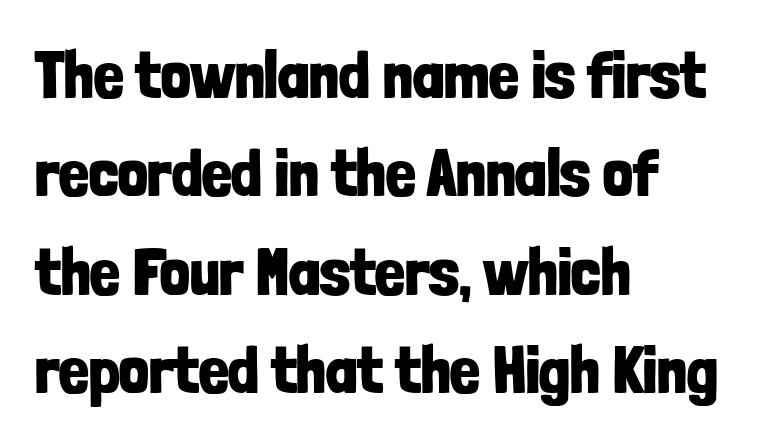
The image shows 66 px bold, condensed sans-serif type, upright; set left-aligned, normal line spacing (1.49x), normal letter spacing, not underlined; low stroke contrast and a medium x-height.
